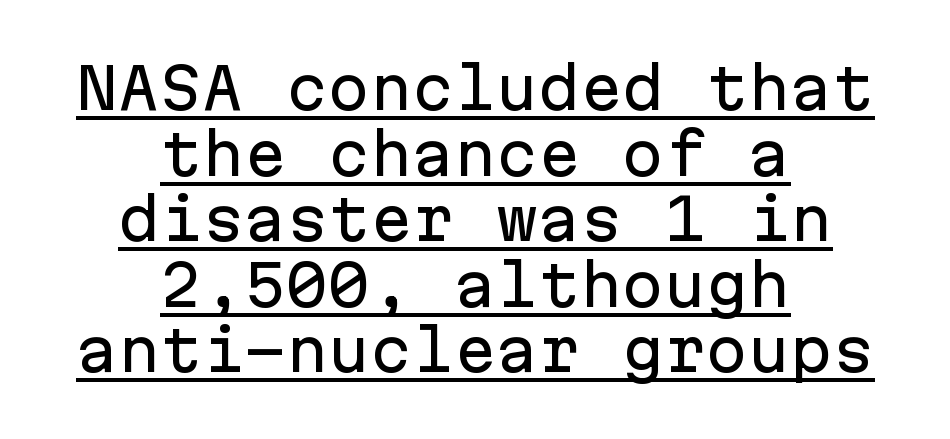
The image shows 56 px sans-serif type, upright, monospaced; set centered, line spacing 1.17x, normal letter spacing, underlined; low stroke contrast and a medium x-height.
